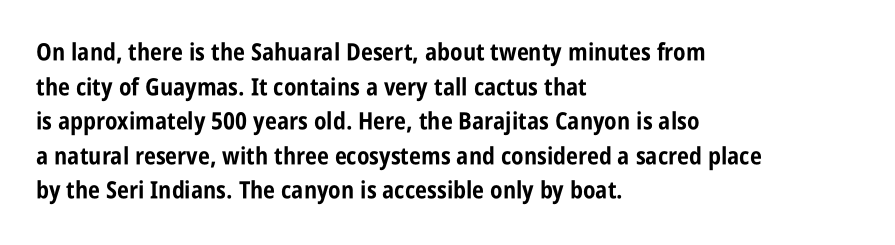
{"italic": "no", "bold": "yes", "underline": "no", "align": "left", "line_spacing": "normal", "line_spacing_ratio": 1.44, "letter_spacing": "normal", "letter_spacing_em": 0.0, "glyph_px": 24}
